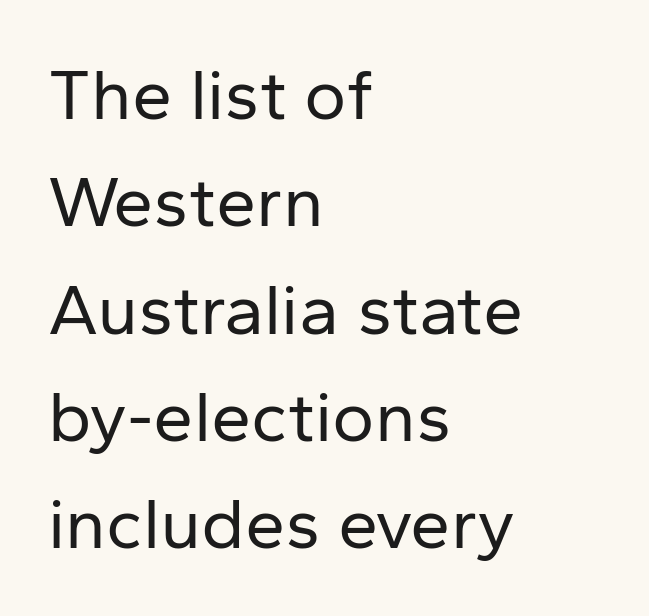
{"serif": "no", "italic": "no", "bold": "no", "weight": "regular", "width": "normal", "stroke_contrast": "low", "x_height": "medium", "monospaced": "no", "underline": "no", "align": "left", "line_spacing": "normal", "line_spacing_ratio": 1.49, "letter_spacing": "normal", "letter_spacing_em": 0.0, "glyph_px": 72}
